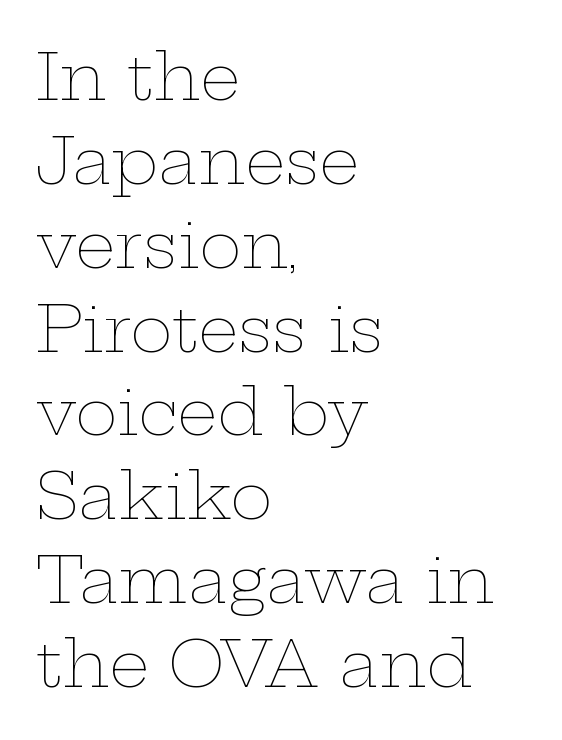
Q: Is the text bold? A: No.
Q: Is the text italic (slanted)? A: No, it is upright.
Q: Is the text underlined? A: No.
Q: How is the paragraph aligned? A: Left-aligned.
Q: Is the spacing between letters normal or unusually wide? A: Normal.
Q: Is the spacing between lines tight, normal or loose? A: Normal.
Q: Width (condensed, normal, or wide)? A: Wide.
Q: Stroke contrast? A: Low.
Q: x-height? A: Medium.
Q: Monospaced? A: No.
